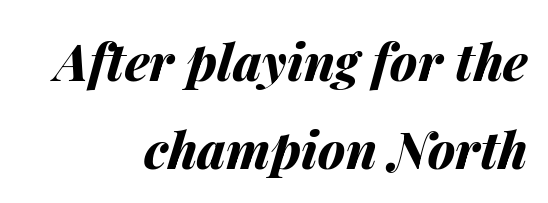
Q: Is the text bold? A: Yes.
Q: Is the text italic (slanted)? A: Yes, it leans right by about 14 degrees.
Q: Is the text underlined? A: No.
Q: How is the paragraph aligned? A: Right-aligned.
Q: Is the spacing between letters normal or unusually wide? A: Normal.
Q: Width (condensed, normal, or wide)? A: Normal.
Q: Stroke contrast? A: Medium.
Q: x-height? A: Medium.
Q: Monospaced? A: No.
